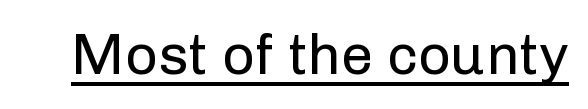
Character widths vary here, with narrow letters taking less room than wide ones. Ascenders rise straight up at ninety degrees. Does extra space separate the letters? No, they use regular spacing. These lines are composed in type without serifs. Somebody hit Ctrl+U on this one — the words are underlined. The strokes carry an ordinary text weight at most.
